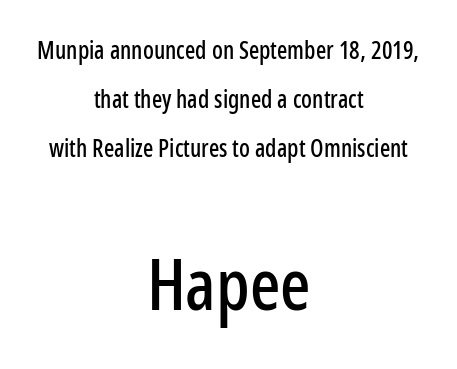
Q: Is the text italic (slanted)? A: No, it is upright.
Q: Is the typeface a serif or a sans-serif typeface? A: Sans-serif.
Q: Is the text underlined? A: No.
Q: How is the paragraph aligned? A: Centered.
Q: Is the spacing between letters normal or unusually wide? A: Normal.
Q: Is the spacing between lines tight, normal or loose? A: Loose.
Q: Which block of text is set in a larger size, the first (top) or the second (bottom)? A: The second (bottom) one.
Q: Width (condensed, normal, or wide)? A: Condensed.
Q: Stroke contrast? A: Low.
Q: x-height? A: Medium.
Q: Monospaced? A: No.
